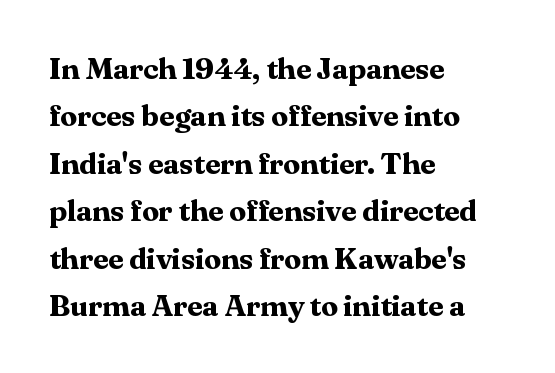
In terms of letterspacing, this is plain default setting. Is this a fixed-width face? No — the glyphs have proportional, varying widths. Every stem runs plumb, perpendicular to the baseline. Summary of weight: heavy, a full bold. Anything drawn beneath the words? Only blank space.
